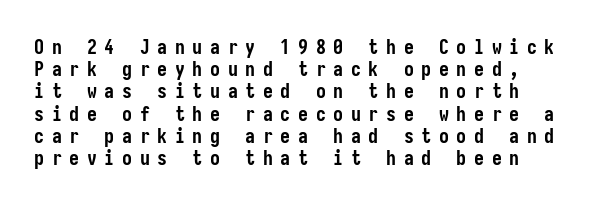
Q: Is the text bold? A: Yes.
Q: Is the text italic (slanted)? A: No, it is upright.
Q: Is the text underlined? A: No.
Q: Is the spacing between letters normal or unusually wide? A: Unusually wide.
Q: Is the spacing between lines tight, normal or loose? A: Tight.
